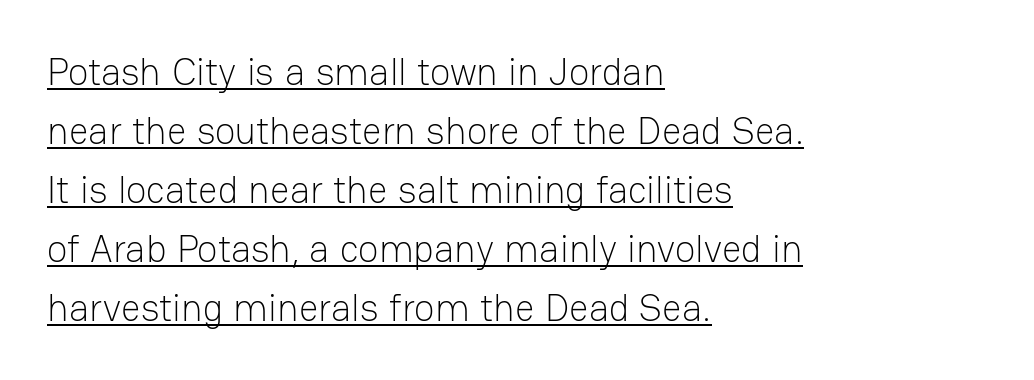
A rule runs beneath these lines of type. Counters stay open thanks to moderate or lighter strokes. A typesetter would mark this as roman, not italic. The tracking reads as untouched default to a designer's eye. These lines are set flush left with a ragged right edge.
